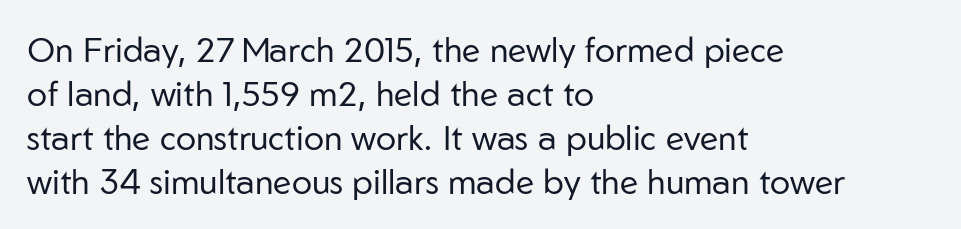
This rendering employs a face without finishing strokes, i.e., a sans-serif. Characters remain perfectly vertical along every line. Notice how the passage keeps a crisp vertical edge on the left only. Varying glyph widths throughout — classic text-font behaviour.
